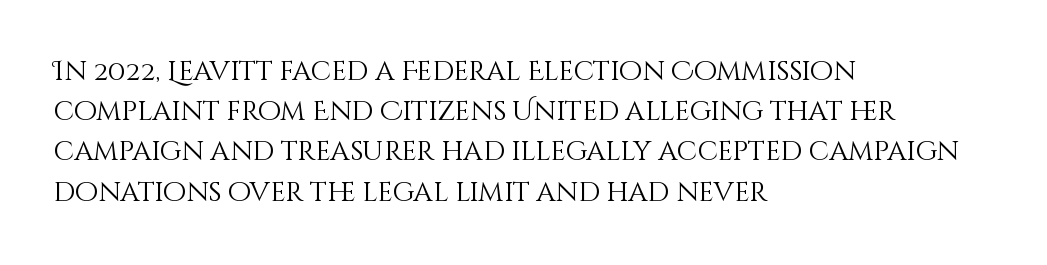
Q: Is the text bold? A: No.
Q: Is the text italic (slanted)? A: No, it is upright.
Q: Is the text underlined? A: No.
Q: How is the paragraph aligned? A: Left-aligned.
Q: Is the spacing between letters normal or unusually wide? A: Normal.
Q: Is the spacing between lines tight, normal or loose? A: Normal.
